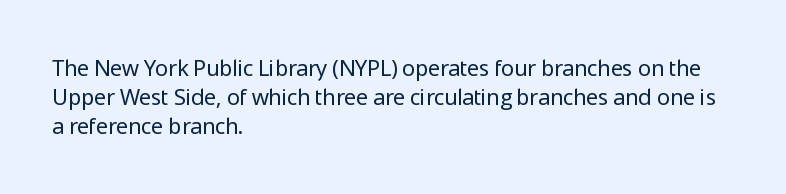
{"italic": "no", "bold": "no", "underline": "no", "align": "left", "line_spacing": "normal", "line_spacing_ratio": 1.32, "letter_spacing": "normal", "letter_spacing_em": 0.0, "glyph_px": 22}
